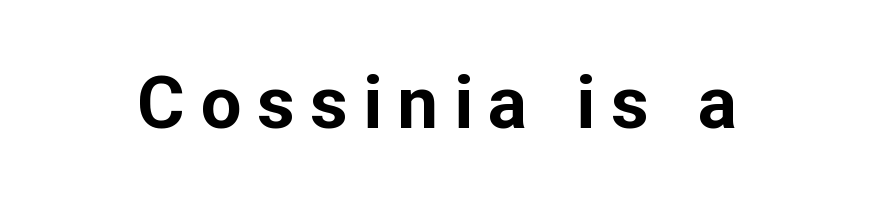
{"serif": "no", "italic": "no", "bold": "yes", "weight": "bold", "width": "normal", "stroke_contrast": "low", "x_height": "medium", "monospaced": "no", "underline": "no", "letter_spacing": "wide", "letter_spacing_em": 0.21, "glyph_px": 73}
